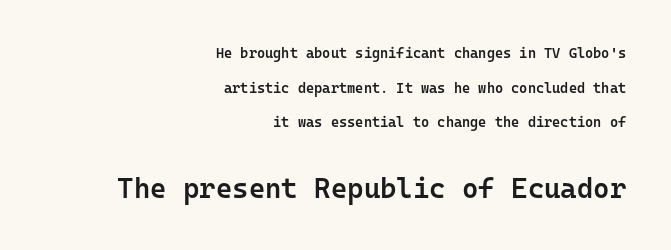
Whoever set this chose breathing room over compactness in the vertical rhythm. This is the regular roman posture of the typeface. Every row of glyphs terminates at an identical x-position on the right. These lines are rendered in a fixed-pitch font.
